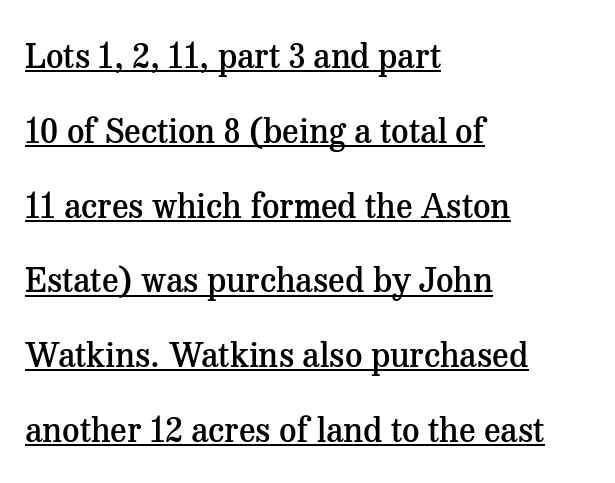
{"serif": "yes", "italic": "no", "bold": "semi", "weight": "semibold", "width": "normal", "stroke_contrast": "medium", "x_height": "medium", "monospaced": "no", "underline": "yes", "align": "left", "line_spacing": "loose", "line_spacing_ratio": 2.2, "letter_spacing": "normal", "letter_spacing_em": 0.0, "glyph_px": 34}
